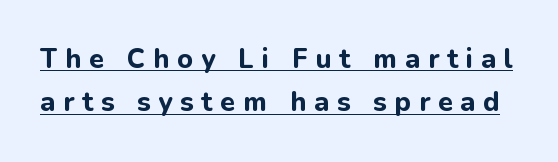
Set as a true bold cut, around the 700 mark. Quick note: underline on. Tracking value appears strongly positive — letters spread wide. Regular leading.
